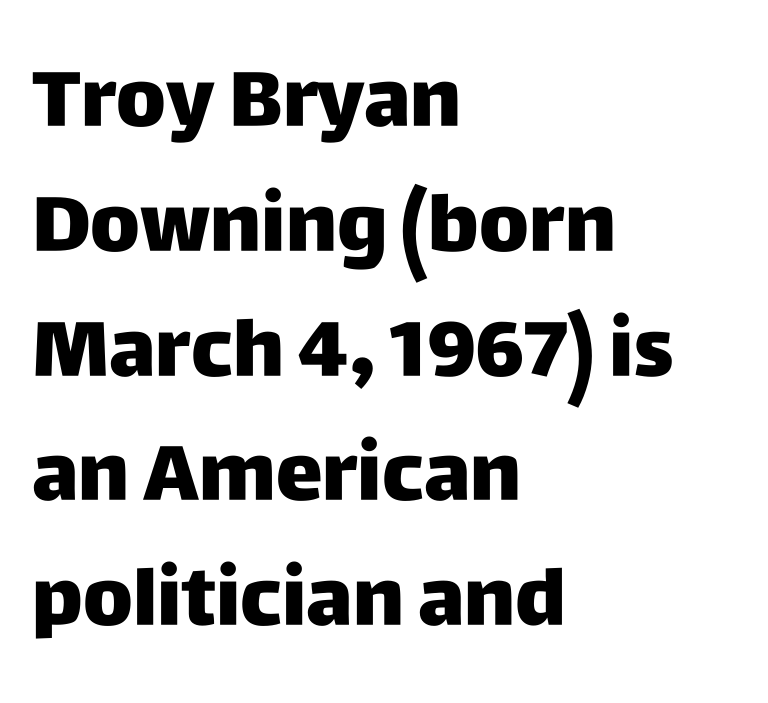
Q: Is the text bold? A: Yes.
Q: Is the text italic (slanted)? A: No, it is upright.
Q: Is the typeface a serif or a sans-serif typeface? A: Sans-serif.
Q: Is the text underlined? A: No.
Q: How is the paragraph aligned? A: Left-aligned.
Q: Is the spacing between letters normal or unusually wide? A: Normal.
Q: Is the spacing between lines tight, normal or loose? A: Normal.
Q: Width (condensed, normal, or wide)? A: Normal.
Q: Stroke contrast? A: Low.
Q: x-height? A: Large.
Q: Monospaced? A: No.
